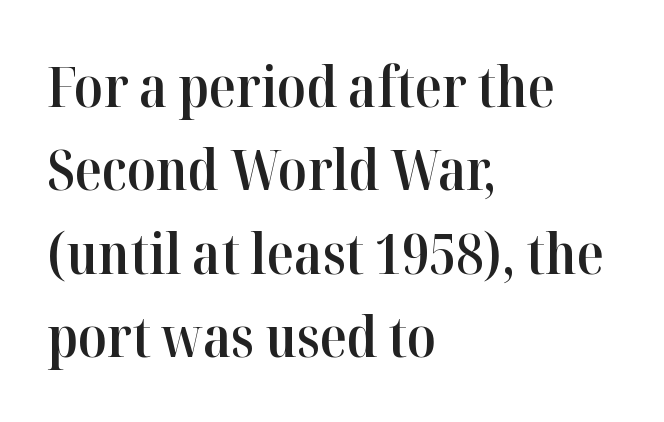
The image shows 56 px semibold serif type, upright; set left-aligned, normal line spacing (1.49x), normal letter spacing, not underlined; high stroke contrast and a medium x-height.
